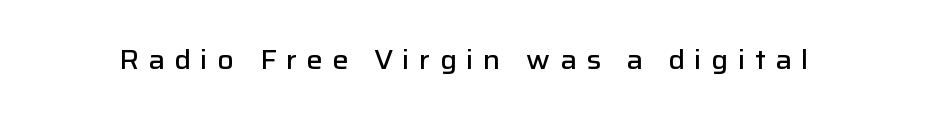
Q: Is the text bold? A: Semi-bold.
Q: Is the text italic (slanted)? A: No, it is upright.
Q: Is the text underlined? A: No.
Q: Is the spacing between letters normal or unusually wide? A: Unusually wide.
